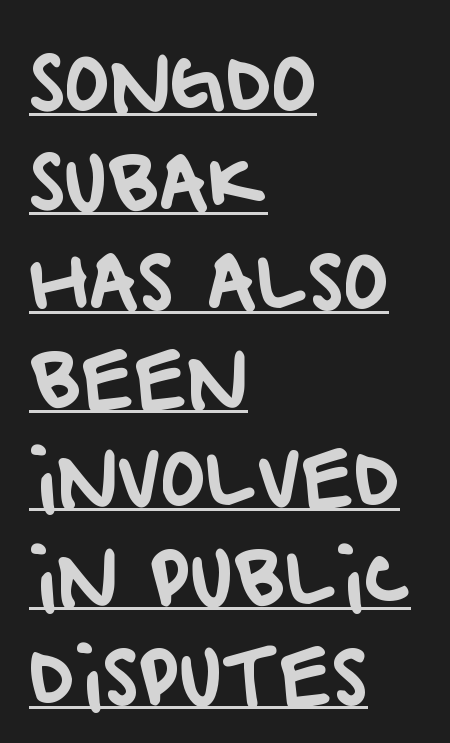
{"serif": "no", "width": "normal", "stroke_contrast": "low", "x_height": "large", "monospaced": "no", "underline": "yes", "align": "left", "line_spacing": "normal", "line_spacing_ratio": 1.3, "letter_spacing": "normal", "letter_spacing_em": 0.0, "glyph_px": 76}
